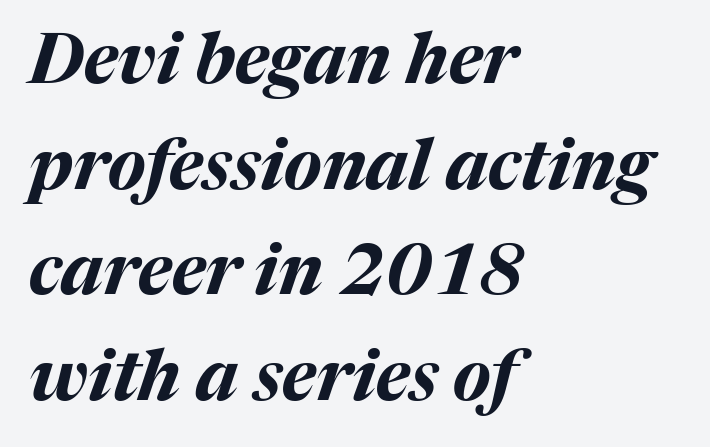
The image shows 70 px bold type, italic (leaning right); set left-aligned, normal line spacing (1.51x), normal letter spacing, not underlined; medium stroke contrast and a medium x-height.
